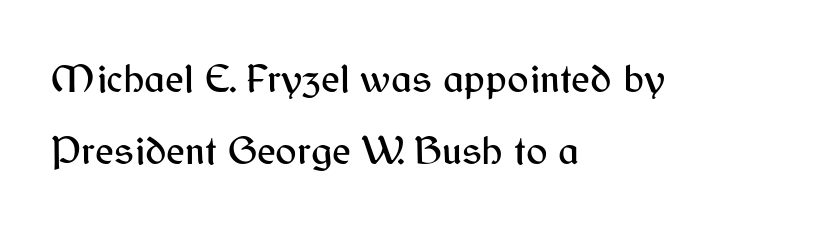
{"serif": "no", "italic": "no", "width": "normal", "stroke_contrast": "medium", "x_height": "medium", "monospaced": "no", "underline": "no", "align": "left", "line_spacing_ratio": 1.79, "letter_spacing": "normal", "letter_spacing_em": 0.0, "glyph_px": 40}
